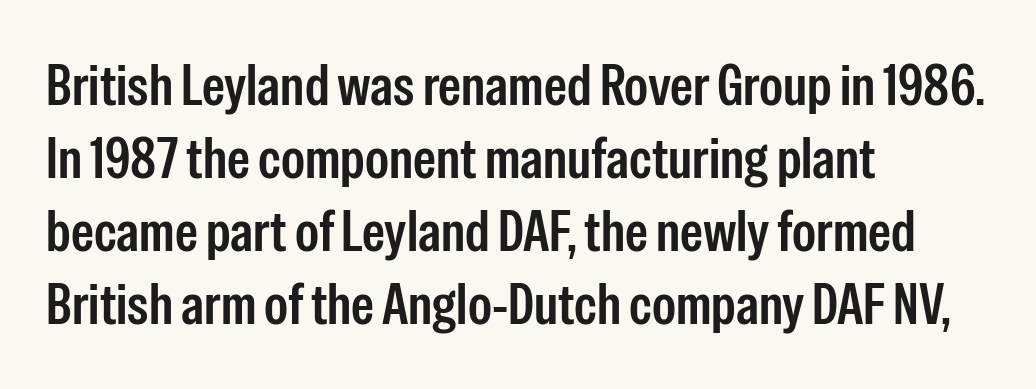
In terms of posture, this sample is upright. The face used here is proportionally spaced, like ordinary book or web type. A sans-serif font was chosen for this passage. Short and long lines alike share a common starting point at left. Is the letter spacing exaggerated? No — it looks like the ordinary default. Students, observe: this is what conventionally led text looks like.
